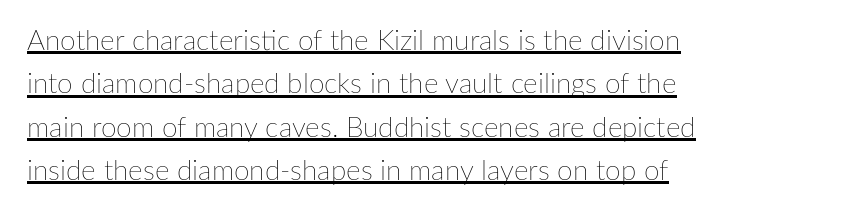
{"italic": "no", "bold": "no", "weight": "thin", "width": "normal", "stroke_contrast": "low", "x_height": "medium", "monospaced": "no", "underline": "yes", "align": "left", "line_spacing": "normal", "line_spacing_ratio": 1.55, "letter_spacing": "normal", "letter_spacing_em": 0.0, "glyph_px": 28}
